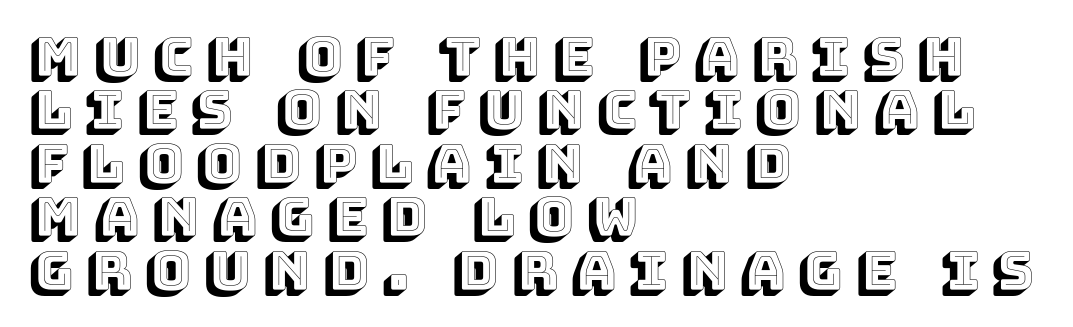
Is this a fixed-width face? No — the glyphs have proportional, varying widths. The space beneath each line is pristine and unruled. Tightly led — the rows are bunched. The specimen reads as upright at a glance. The lines in this sample share a left origin and differ only in where they stop.
